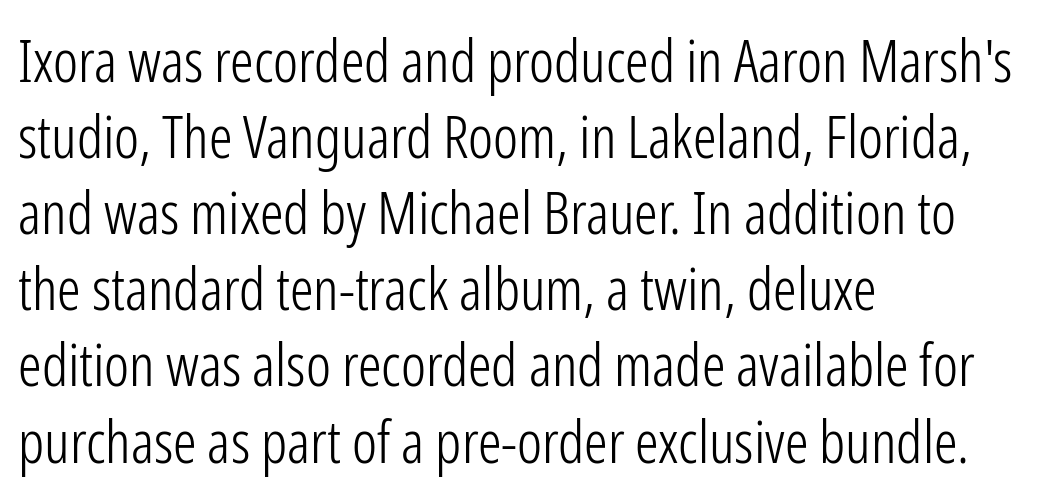
Spacing verdict: proportional, widths tailored to each character. Is the block centered? No — it sits flush against the left margin. No word sits above an underline. The passage shown is not bold in any degree.
